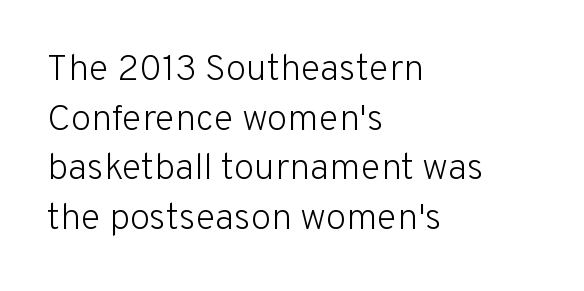
The image shows 37 px light sans-serif type, upright; set left-aligned, normal line spacing (1.34x), normal letter spacing, not underlined; low stroke contrast and a medium x-height.
